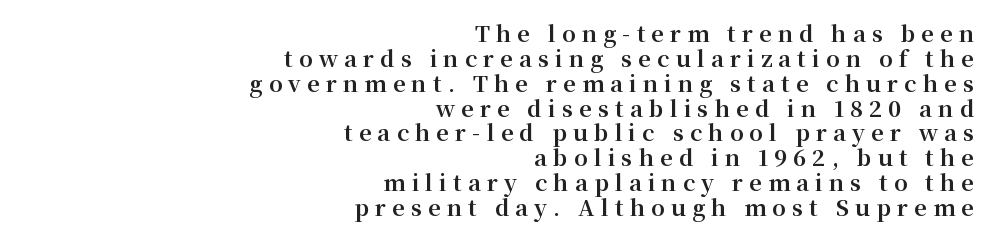
The image shows 22 px bold type, upright; set right-aligned, tight line spacing (1.13x), unusually wide letter spacing (+0.28 em), not underlined.
